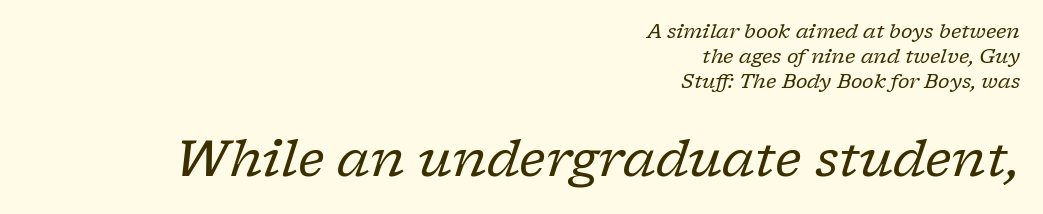
{"serif": "yes", "italic": "yes", "lean": "right", "slant_degrees": 17, "bold": "no", "weight": "regular", "width": "normal", "stroke_contrast": "low", "x_height": "medium", "monospaced": "no", "underline": "no", "align": "right", "line_spacing_ratio": 1.24, "letter_spacing": "normal", "letter_spacing_em": 0.0, "larger_block": "second", "size_ratio": 2.55, "glyph_px": 51}
